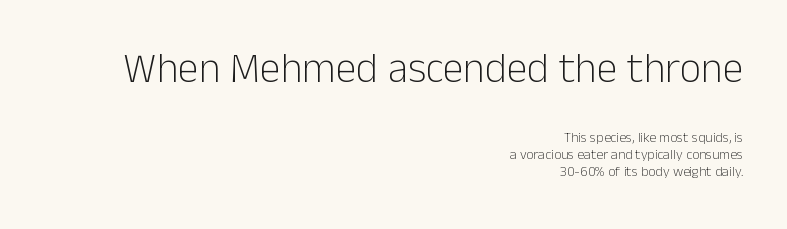
{"serif": "no", "italic": "no", "bold": "no", "weight": "light", "width": "normal", "stroke_contrast": "low", "x_height": "medium", "monospaced": "no", "underline": "no", "align": "right", "line_spacing_ratio": 1.22, "letter_spacing": "normal", "letter_spacing_em": 0.0, "larger_block": "first", "size_ratio": 3.0, "glyph_px": 42}
